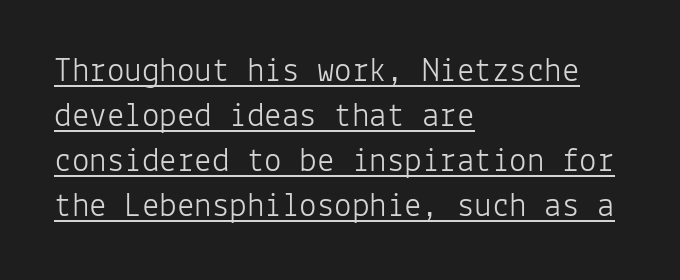
Observe the absence of serifs on each vertical stroke in this sample. The strokes carry an ordinary text weight at most. Underlined type. Horizontally, the lines are justified to the leading edge only. Do the characters align in a grid? Yes, the font is monospaced.
